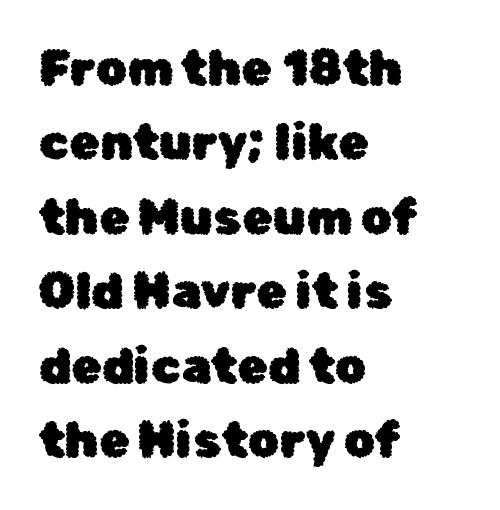
The image shows 49 px sans-serif type, upright; set left-aligned, normal line spacing (1.52x), normal letter spacing, not underlined; low stroke contrast and a medium x-height.
